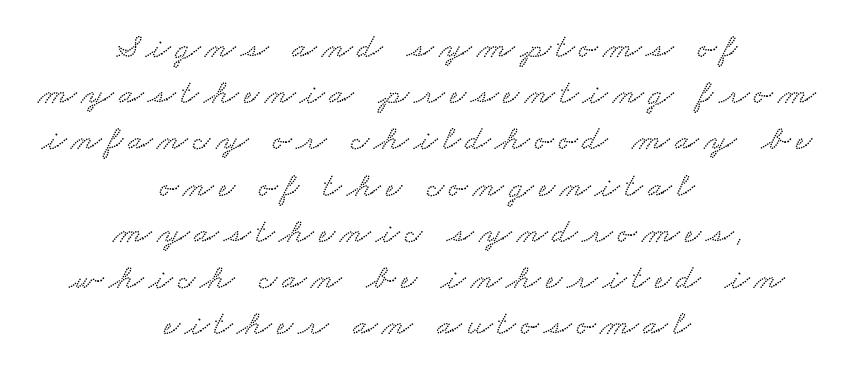
Notice how descenders clear the ascenders below comfortably — that's standard leading. The space beneath each line is pristine and unruled. Note the varied advance widths — an 'i' is clearly narrower than an 'm'. The whitespace from short lines is split evenly between both sides.
